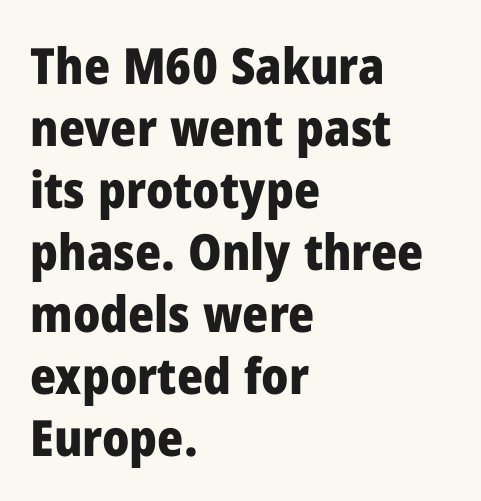
These words are printed bold, with thick strokes throughout. A typesetter would call this proportional, since set widths differ per character. Bare-footed words on every line. The rendering shows plain stroke endings on the letterforms — a sans-serif design.
